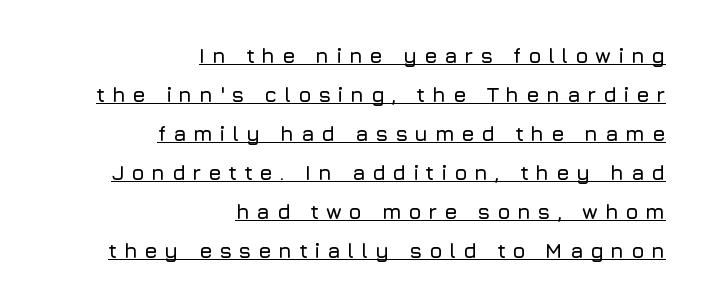
The horizontal fit of the characters is loose and conspicuously gappy. Notice how a bar underscores the lettering throughout. The letters stand upright; this is a roman face. One-word summary of the alignment: right.
